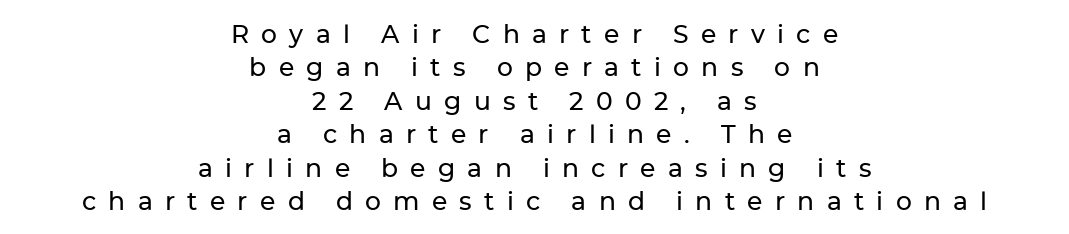
Descender tails drop into unmarked territory. Caption: multi-line text, centered on the measure. Here the glyphs are tracked loosely, breaking word shapes into spaced letters. Summary of vertical rhythm: regular, with standard interline spacing. Rendered with straight, roman letterforms.
